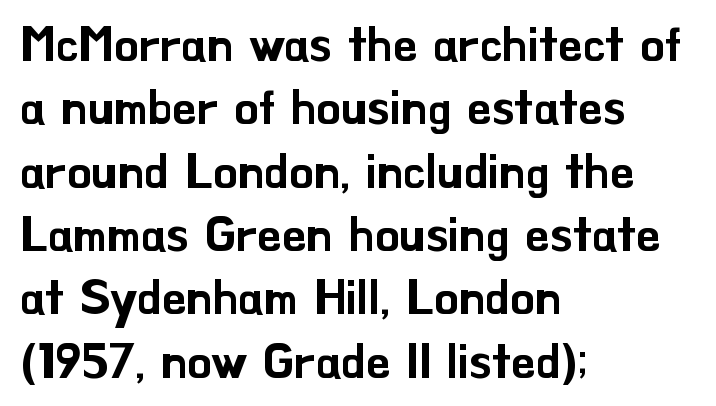
{"serif": "no", "italic": "no", "width": "normal", "stroke_contrast": "low", "x_height": "small", "monospaced": "no", "underline": "no", "align": "left", "line_spacing": "normal", "line_spacing_ratio": 1.32, "letter_spacing": "normal", "letter_spacing_em": 0.0, "glyph_px": 48}
